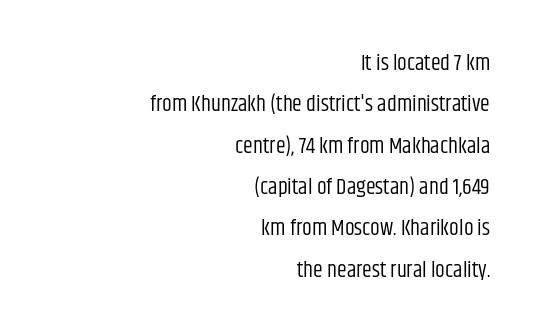
The image shows 22 px text type, upright; set right-aligned, line spacing 1.88x, normal letter spacing, not underlined.
